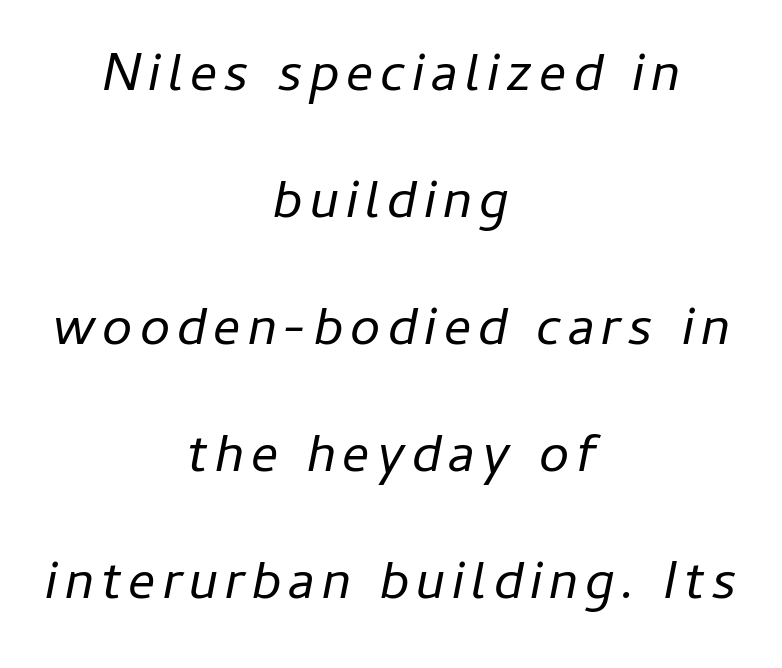
{"italic": "yes", "lean": "right", "slant_degrees": 11, "bold": "no", "weight": "regular", "width": "normal", "stroke_contrast": "low", "x_height": "medium", "monospaced": "no", "underline": "no", "align": "center", "line_spacing": "loose", "line_spacing_ratio": 2.35, "glyph_px": 54}
